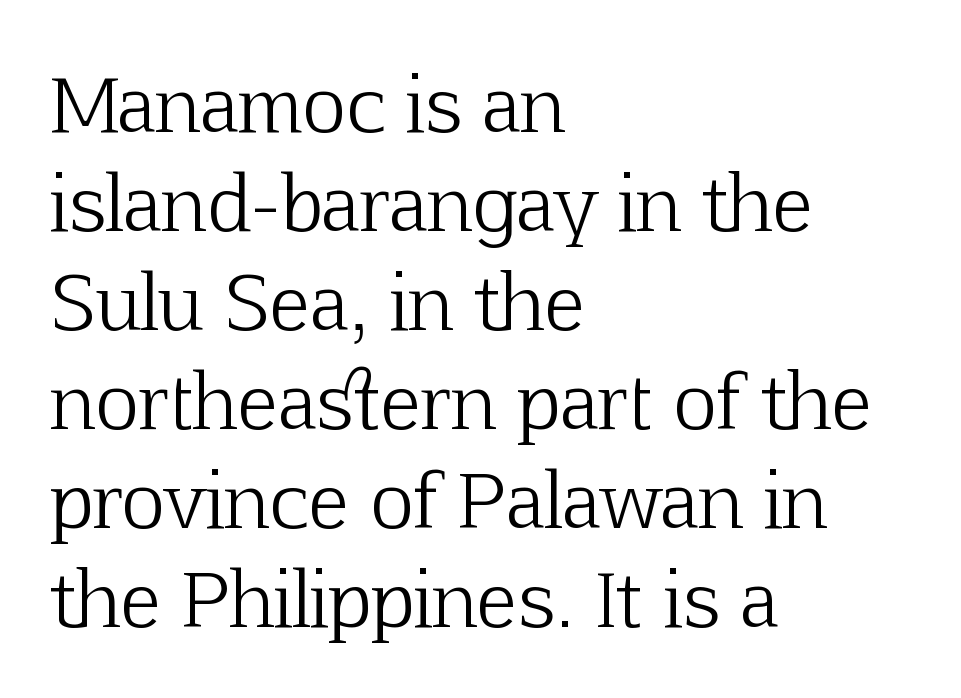
Q: Is the text bold? A: No.
Q: Is the text italic (slanted)? A: No, it is upright.
Q: Is the typeface a serif or a sans-serif typeface? A: Serif.
Q: Is the text underlined? A: No.
Q: How is the paragraph aligned? A: Left-aligned.
Q: Is the spacing between letters normal or unusually wide? A: Normal.
Q: Is the spacing between lines tight, normal or loose? A: Normal.
Q: Width (condensed, normal, or wide)? A: Normal.
Q: Stroke contrast? A: Low.
Q: x-height? A: Medium.
Q: Monospaced? A: No.
